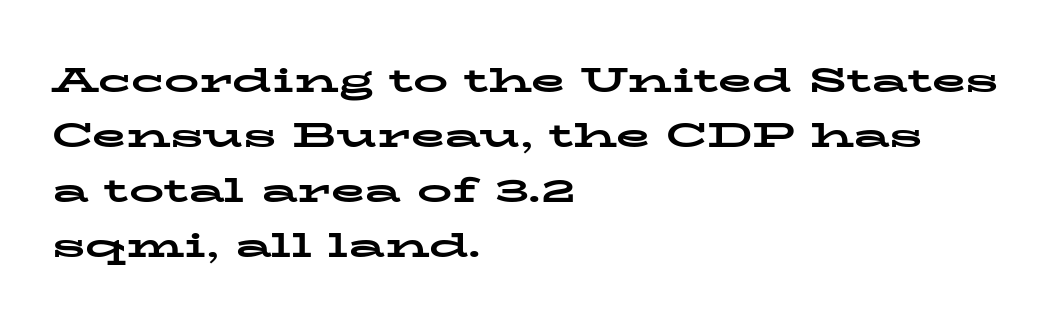
Q: Is the text bold? A: Yes.
Q: Is the text italic (slanted)? A: No, it is upright.
Q: Is the typeface a serif or a sans-serif typeface? A: Serif.
Q: Is the text underlined? A: No.
Q: How is the paragraph aligned? A: Left-aligned.
Q: Is the spacing between letters normal or unusually wide? A: Normal.
Q: Is the spacing between lines tight, normal or loose? A: Normal.
Q: Width (condensed, normal, or wide)? A: Wide.
Q: Stroke contrast? A: Low.
Q: x-height? A: Medium.
Q: Monospaced? A: No.
